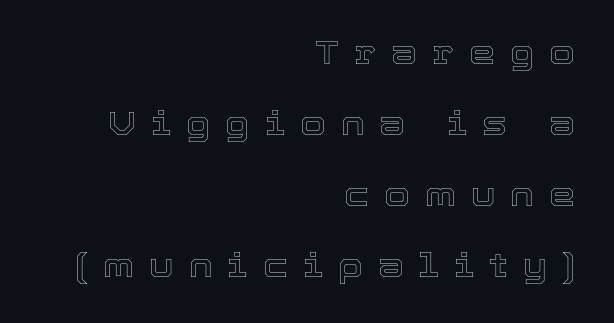
The image shows 33 px text type, upright; set right-aligned, loose line spacing (2.15x), unusually wide letter spacing (+0.46 em), not underlined; a medium x-height.
